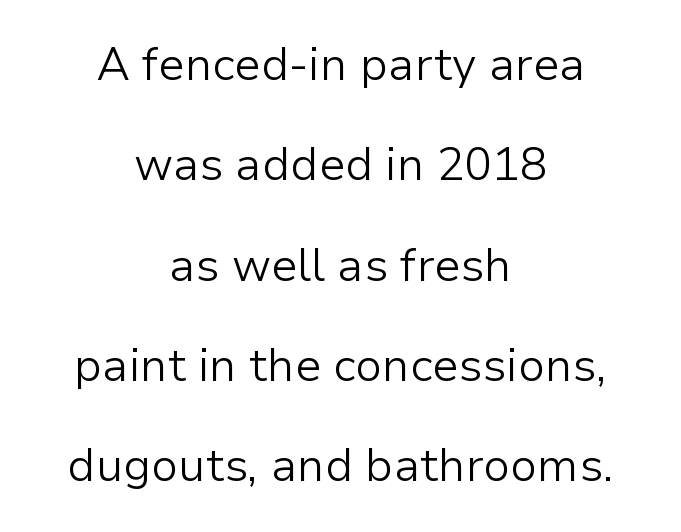
The font sits on the lighter half of the weight spectrum, regular included. Underlining? Definitely not there. Vertical strokes here are truly vertical. Are there feet on the stems? There aren't — it's a sans.
